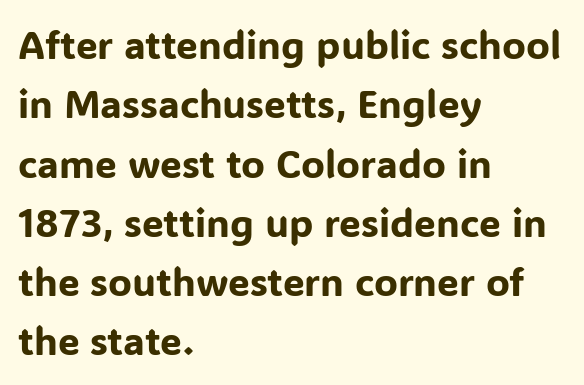
{"serif": "no", "italic": "no", "width": "normal", "stroke_contrast": "low", "x_height": "medium", "monospaced": "no", "underline": "no", "align": "left", "line_spacing": "normal", "line_spacing_ratio": 1.52, "letter_spacing": "normal", "letter_spacing_em": 0.0, "glyph_px": 39}
